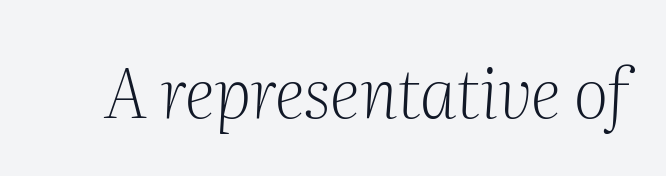
Q: Is the text bold? A: No.
Q: Is the text italic (slanted)? A: Yes, it leans right by about 2 degrees.
Q: Is the typeface a serif or a sans-serif typeface? A: Serif.
Q: Is the text underlined? A: No.
Q: Is the spacing between letters normal or unusually wide? A: Normal.
Q: Width (condensed, normal, or wide)? A: Normal.
Q: Stroke contrast? A: Medium.
Q: x-height? A: Medium.
Q: Monospaced? A: No.
